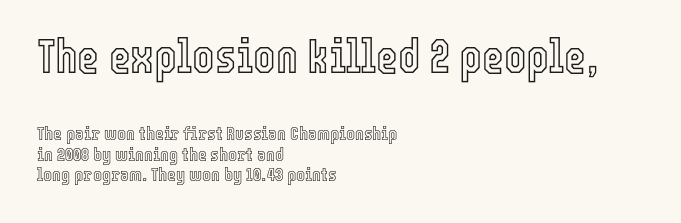
{"italic": "no", "width": "condensed", "x_height": "medium", "monospaced": "no", "underline": "no", "align": "left", "line_spacing": "tight", "line_spacing_ratio": 1.08, "letter_spacing": "normal", "letter_spacing_em": 0.0, "larger_block": "first", "size_ratio": 2.47, "glyph_px": 47}
